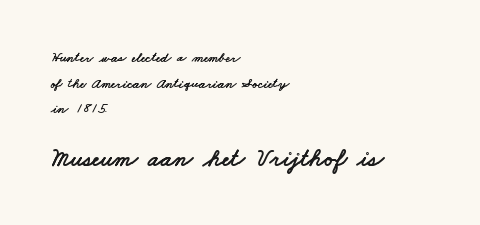
The image shows 25 px text type; set left-aligned, line spacing 1.83x, normal letter spacing, not underlined; the second (bottom) block is 1.79x larger.
